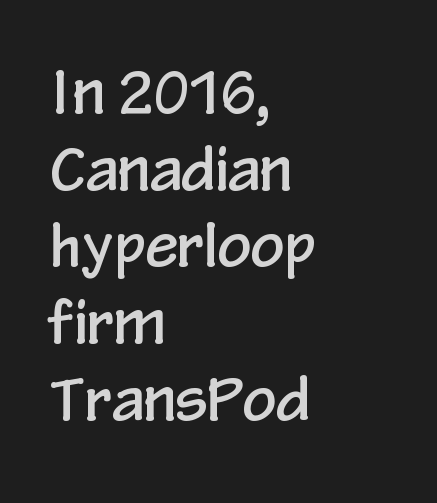
Q: Is the text italic (slanted)? A: No, it is upright.
Q: Is the typeface a serif or a sans-serif typeface? A: Sans-serif.
Q: Is the text underlined? A: No.
Q: How is the paragraph aligned? A: Left-aligned.
Q: Is the spacing between letters normal or unusually wide? A: Normal.
Q: Is the spacing between lines tight, normal or loose? A: Normal.
Q: Width (condensed, normal, or wide)? A: Condensed.
Q: Stroke contrast? A: Low.
Q: x-height? A: Medium.
Q: Monospaced? A: No.
